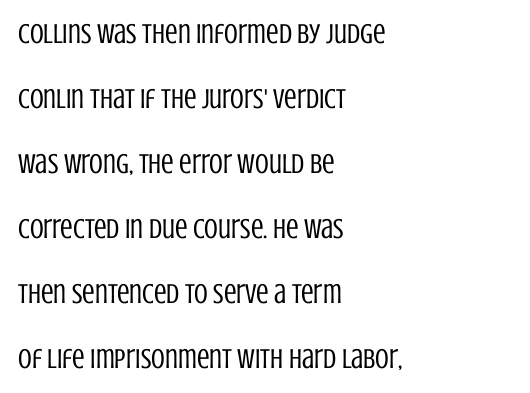
Q: Is the text bold? A: No.
Q: Is the text italic (slanted)? A: No, it is upright.
Q: Is the typeface a serif or a sans-serif typeface? A: Sans-serif.
Q: Is the text underlined? A: No.
Q: How is the paragraph aligned? A: Left-aligned.
Q: Is the spacing between letters normal or unusually wide? A: Normal.
Q: Is the spacing between lines tight, normal or loose? A: Loose.
Q: Width (condensed, normal, or wide)? A: Condensed.
Q: Stroke contrast? A: Low.
Q: x-height? A: Large.
Q: Monospaced? A: No.
